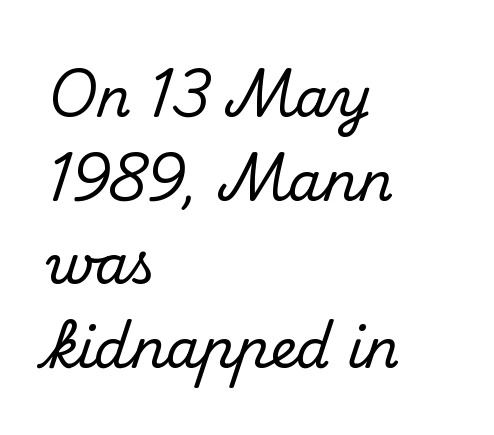
The image shows 54 px serif type; set left-aligned, normal line spacing (1.55x), normal letter spacing, not underlined; medium stroke contrast and a small x-height.
